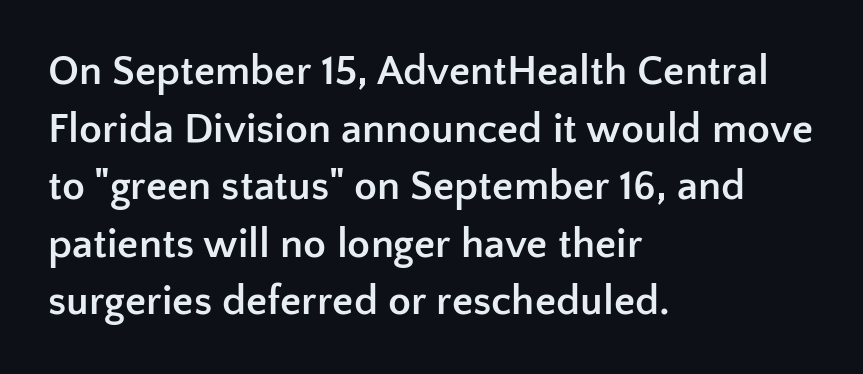
{"serif": "no", "italic": "no", "bold": "yes", "weight": "semibold", "width": "normal", "stroke_contrast": "low", "x_height": "medium", "monospaced": "no", "underline": "no", "align": "left", "line_spacing": "normal", "line_spacing_ratio": 1.37, "letter_spacing": "normal", "letter_spacing_em": 0.0, "glyph_px": 42}
